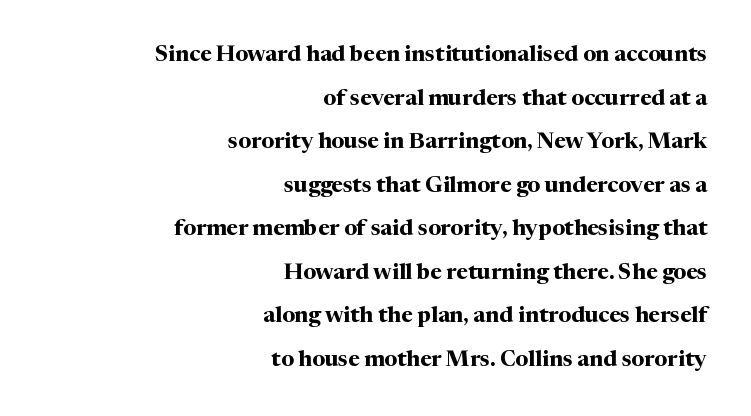
When letters stand straight like this, we call the style roman or upright. No word sits above an underline. Its strokes are broad and dark, the hallmark of bold type. This block would shrink considerably if given ordinary leading; it's expanded now. Characters follow at the spacing the type designer built in. Casual observation: everything's shoved over to the right.
